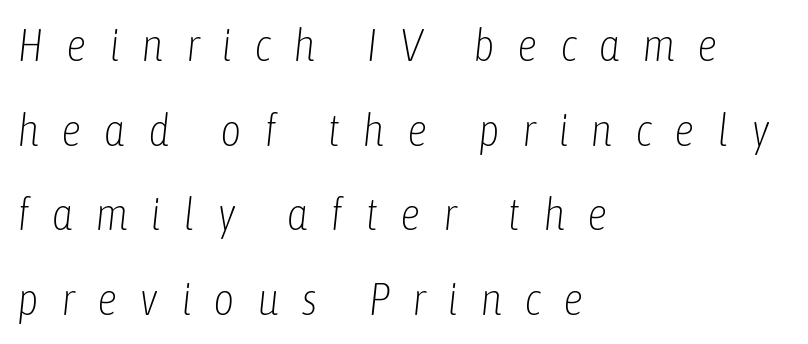
Q: Is the text bold? A: No.
Q: Is the text italic (slanted)? A: Yes, it leans right by about 6 degrees.
Q: Is the text underlined? A: No.
Q: How is the paragraph aligned? A: Left-aligned.
Q: Is the spacing between letters normal or unusually wide? A: Unusually wide.
Q: Width (condensed, normal, or wide)? A: Condensed.
Q: Stroke contrast? A: Low.
Q: x-height? A: Medium.
Q: Monospaced? A: No.
